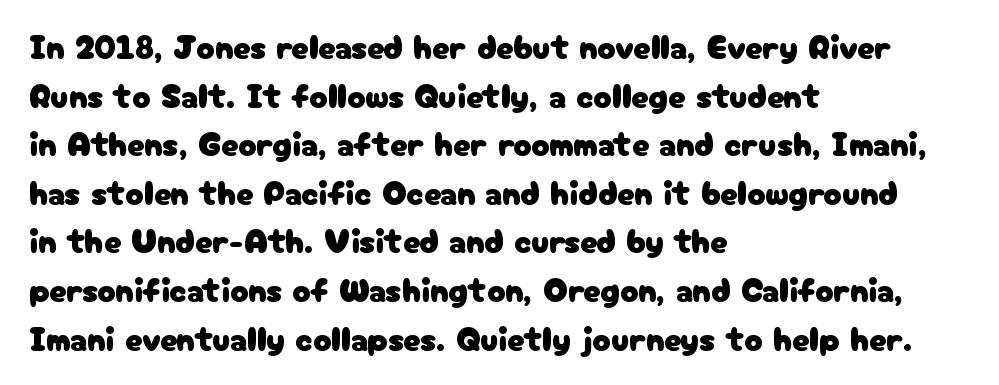
Q: Is the text italic (slanted)? A: No, it is upright.
Q: Is the typeface a serif or a sans-serif typeface? A: Sans-serif.
Q: Is the text underlined? A: No.
Q: How is the paragraph aligned? A: Left-aligned.
Q: Is the spacing between letters normal or unusually wide? A: Normal.
Q: Is the spacing between lines tight, normal or loose? A: Normal.
Q: Width (condensed, normal, or wide)? A: Normal.
Q: Stroke contrast? A: Low.
Q: x-height? A: Medium.
Q: Monospaced? A: No.
